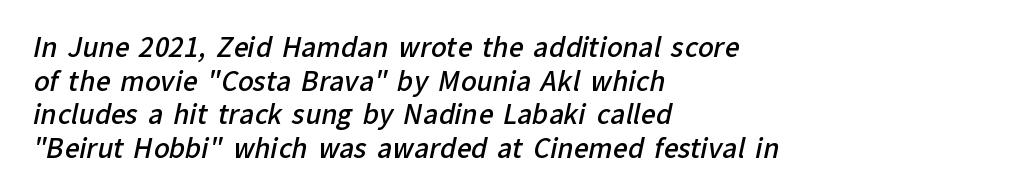
The image shows 26 px text type; set left-aligned, normal line spacing (1.29x), normal letter spacing, not underlined.
